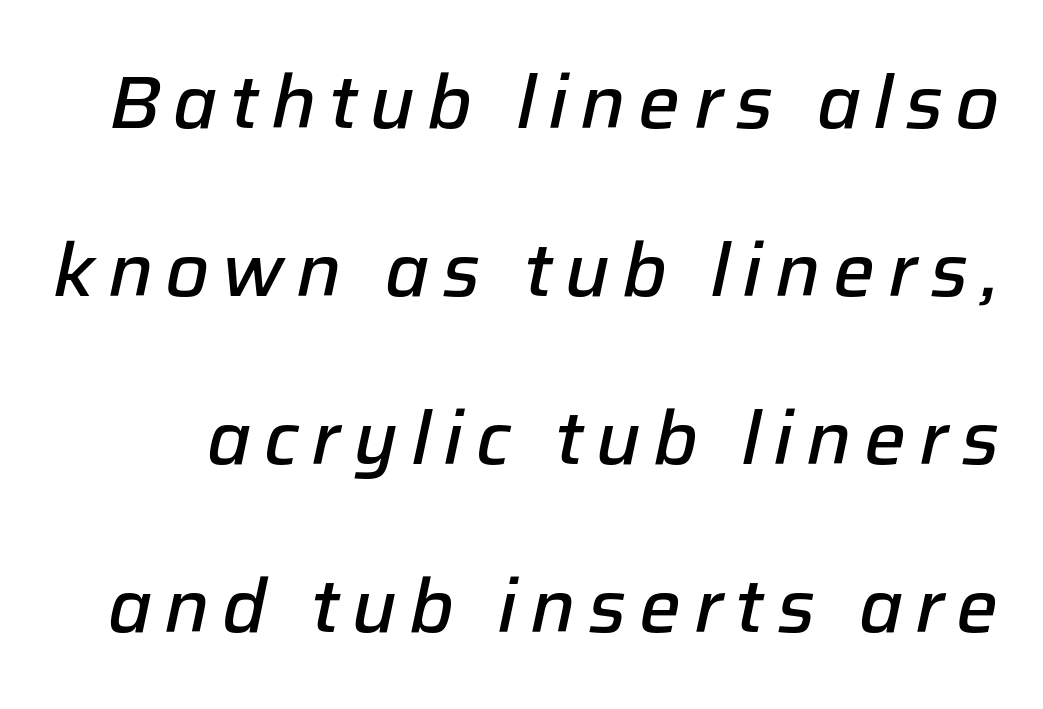
Q: Is the text bold? A: Semi-bold.
Q: Is the text italic (slanted)? A: Yes, it leans right by about 12 degrees.
Q: Is the text underlined? A: No.
Q: Is the spacing between lines tight, normal or loose? A: Loose.
Q: Width (condensed, normal, or wide)? A: Normal.
Q: Stroke contrast? A: Low.
Q: x-height? A: Medium.
Q: Monospaced? A: No.
